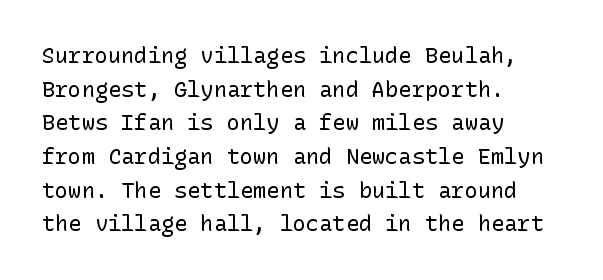
The image shows 22 px text type, upright; set left-aligned, normal line spacing (1.53x), normal letter spacing, not underlined.
